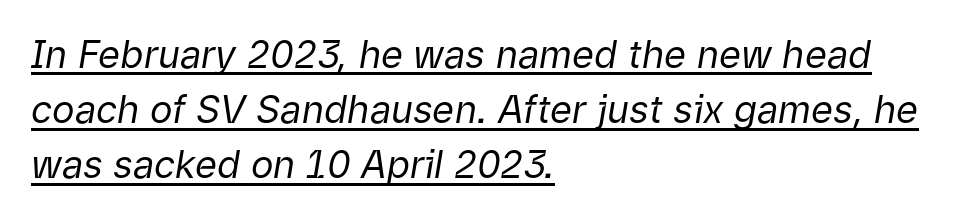
The image shows 38 px regular-weight type, italic (leaning right); set left-aligned, normal line spacing (1.45x), normal letter spacing, underlined; low stroke contrast and a medium x-height.
